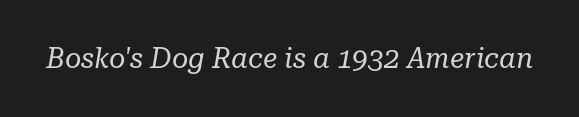
Q: Is the text bold? A: No.
Q: Is the text italic (slanted)? A: Yes, it leans right by about 10 degrees.
Q: Is the typeface a serif or a sans-serif typeface? A: Serif.
Q: Is the text underlined? A: No.
Q: Is the spacing between letters normal or unusually wide? A: Normal.
Q: Width (condensed, normal, or wide)? A: Normal.
Q: Stroke contrast? A: Low.
Q: x-height? A: Medium.
Q: Monospaced? A: No.
